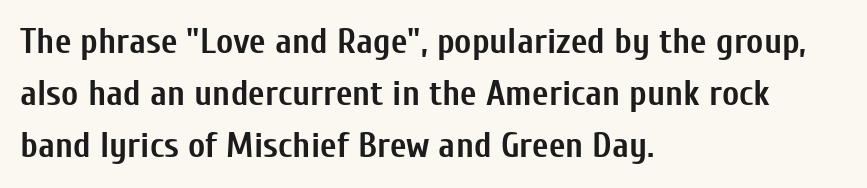
The image shows 36 px semibold, condensed sans-serif type, upright; set left-aligned, normal line spacing (1.45x), normal letter spacing, not underlined; low stroke contrast and a medium x-height.
